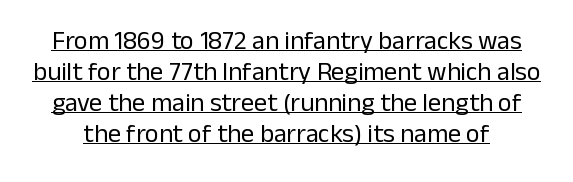
{"italic": "no", "bold": "no", "underline": "yes", "line_spacing_ratio": 1.19, "letter_spacing": "normal", "letter_spacing_em": 0.0, "glyph_px": 26}
